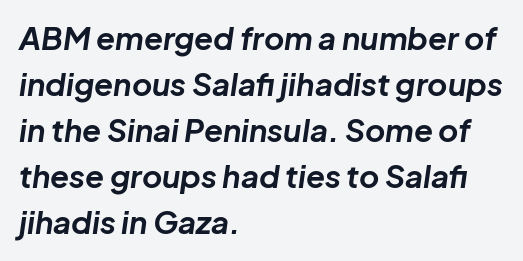
Q: Is the text bold? A: Yes.
Q: Is the text italic (slanted)? A: Yes, it leans right by about 8 degrees.
Q: Is the text underlined? A: No.
Q: How is the paragraph aligned? A: Left-aligned.
Q: Is the spacing between letters normal or unusually wide? A: Normal.
Q: Is the spacing between lines tight, normal or loose? A: Normal.
Q: Width (condensed, normal, or wide)? A: Normal.
Q: Stroke contrast? A: Low.
Q: x-height? A: Medium.
Q: Monospaced? A: No.
